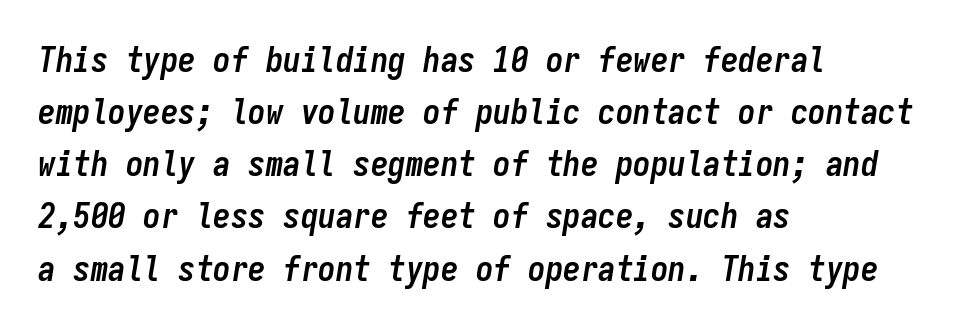
Q: Is the text bold? A: Yes.
Q: Is the text italic (slanted)? A: Yes, it leans right by about 9 degrees.
Q: Is the text underlined? A: No.
Q: How is the paragraph aligned? A: Left-aligned.
Q: Is the spacing between letters normal or unusually wide? A: Normal.
Q: Is the spacing between lines tight, normal or loose? A: Normal.
Q: Width (condensed, normal, or wide)? A: Condensed.
Q: Stroke contrast? A: Low.
Q: x-height? A: Medium.
Q: Monospaced? A: Yes.
